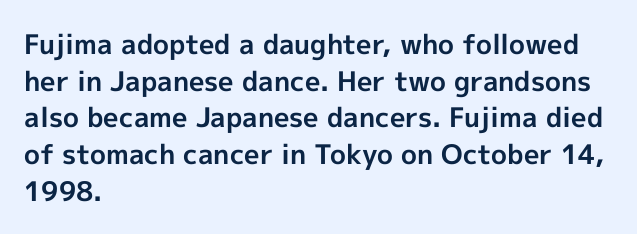
Q: Is the text bold? A: Yes.
Q: Is the text italic (slanted)? A: No, it is upright.
Q: Is the text underlined? A: No.
Q: How is the paragraph aligned? A: Left-aligned.
Q: Is the spacing between letters normal or unusually wide? A: Normal.
Q: Is the spacing between lines tight, normal or loose? A: Normal.
